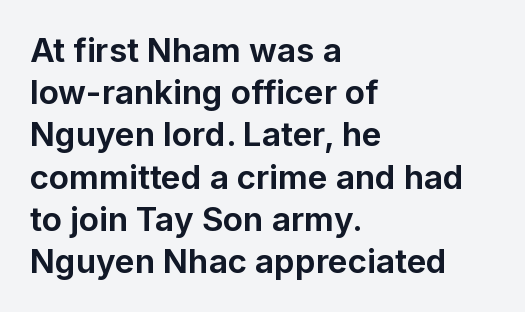
Q: Is the text bold? A: Yes.
Q: Is the text italic (slanted)? A: No, it is upright.
Q: Is the typeface a serif or a sans-serif typeface? A: Sans-serif.
Q: Is the text underlined? A: No.
Q: How is the paragraph aligned? A: Left-aligned.
Q: Is the spacing between letters normal or unusually wide? A: Normal.
Q: Is the spacing between lines tight, normal or loose? A: Normal.
Q: Width (condensed, normal, or wide)? A: Normal.
Q: Stroke contrast? A: Low.
Q: x-height? A: Medium.
Q: Monospaced? A: No.
